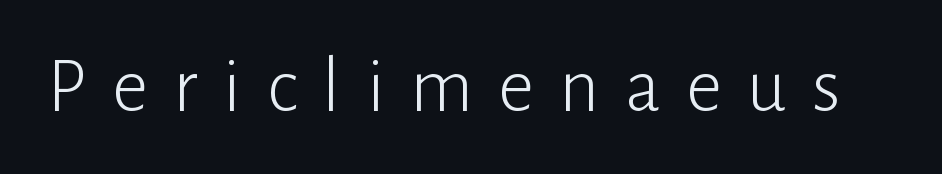
{"serif": "no", "italic": "no", "bold": "no", "weight": "light", "width": "normal", "stroke_contrast": "low", "x_height": "medium", "monospaced": "no", "underline": "no", "letter_spacing": "wide", "letter_spacing_em": 0.32, "glyph_px": 79}
